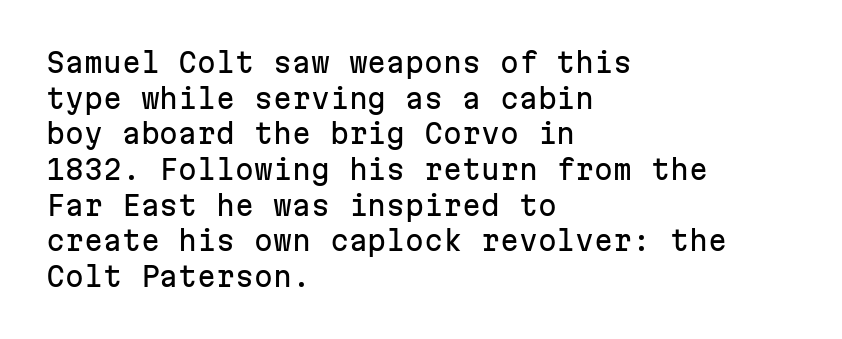
Line spacing here is normal. In terms of posture, this sample is upright. A bare baseline throughout the passage. Does the copy run flush right? No — it runs flush left. You could call the tracking neutral — neither tight nor loose.
